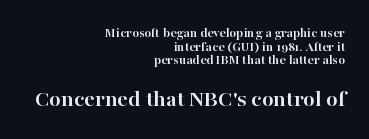
The face used here is rendered with its standard letterfit. The zone under the glyphs is completely vacant. The later block is typeset at a bigger size than the earlier block. Interline gaps are noticeably narrow in this sample. The typography opts for an upright posture over an oblique one.
